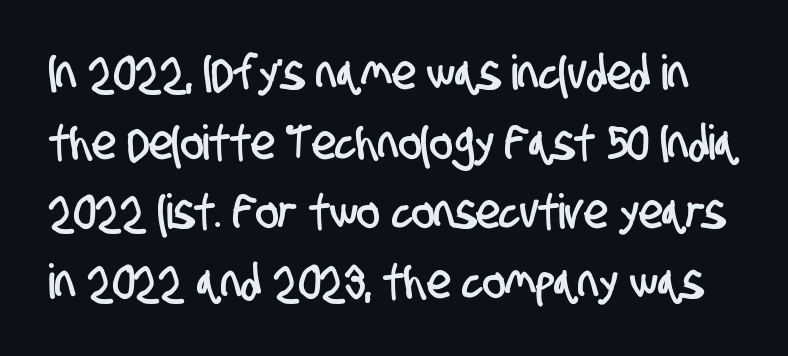
{"serif": "no", "width": "condensed", "stroke_contrast": "low", "x_height": "large", "monospaced": "no", "underline": "no", "line_spacing": "normal", "line_spacing_ratio": 1.45, "letter_spacing": "normal", "letter_spacing_em": 0.0, "glyph_px": 48}
